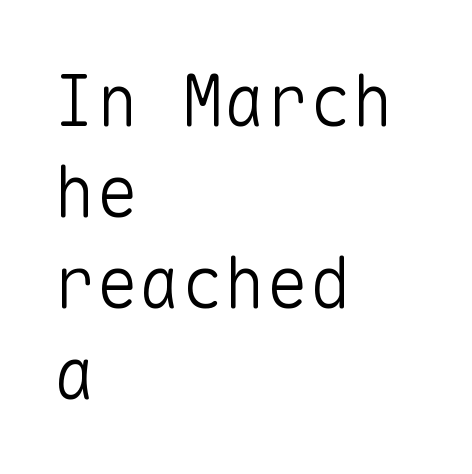
The image shows 71 px light sans-serif type, upright, monospaced; set left-aligned, normal line spacing (1.28x), normal letter spacing, not underlined; low stroke contrast and a medium x-height.
